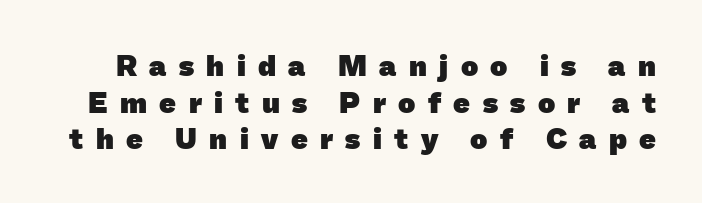
The image shows 29 px heavy sans-serif type; set normal line spacing (1.26x), unusually wide letter spacing (+0.43 em), not underlined; low stroke contrast and a medium x-height.
